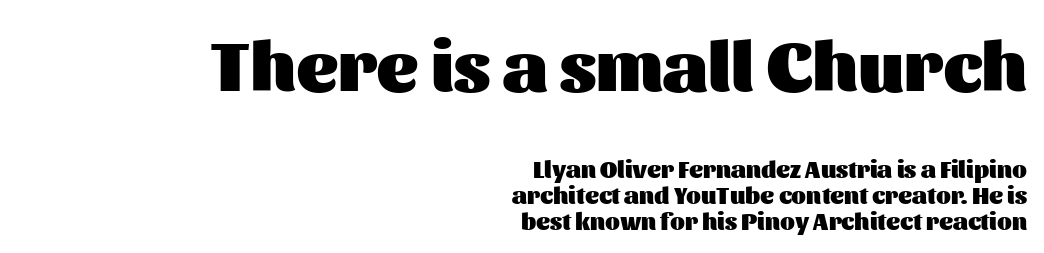
Q: Is the text bold? A: Yes.
Q: Is the text italic (slanted)? A: No, it is upright.
Q: Is the typeface a serif or a sans-serif typeface? A: Sans-serif.
Q: Is the text underlined? A: No.
Q: How is the paragraph aligned? A: Right-aligned.
Q: Is the spacing between letters normal or unusually wide? A: Normal.
Q: Is the spacing between lines tight, normal or loose? A: Tight.
Q: Which block of text is set in a larger size, the first (top) or the second (bottom)? A: The first (top) one.
Q: Width (condensed, normal, or wide)? A: Normal.
Q: Stroke contrast? A: Medium.
Q: x-height? A: Medium.
Q: Monospaced? A: No.
